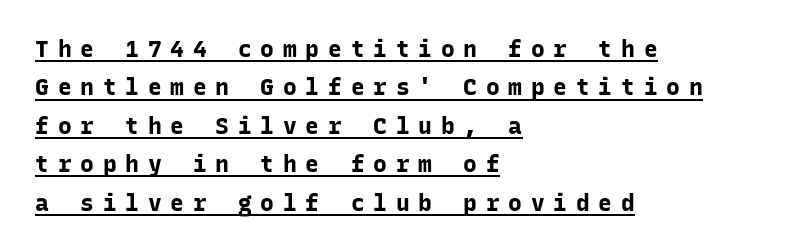
Q: Is the text bold? A: Yes.
Q: Is the text italic (slanted)? A: No, it is upright.
Q: Is the text underlined? A: Yes.
Q: How is the paragraph aligned? A: Left-aligned.
Q: Is the spacing between letters normal or unusually wide? A: Unusually wide.
Q: Is the spacing between lines tight, normal or loose? A: Normal.
